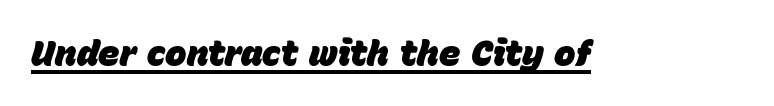
Q: Is the text bold? A: Yes.
Q: Is the text italic (slanted)? A: Yes, it leans right by about 15 degrees.
Q: Is the text underlined? A: Yes.
Q: Is the spacing between letters normal or unusually wide? A: Normal.
Q: Width (condensed, normal, or wide)? A: Normal.
Q: Stroke contrast? A: Low.
Q: x-height? A: Large.
Q: Monospaced? A: No.
